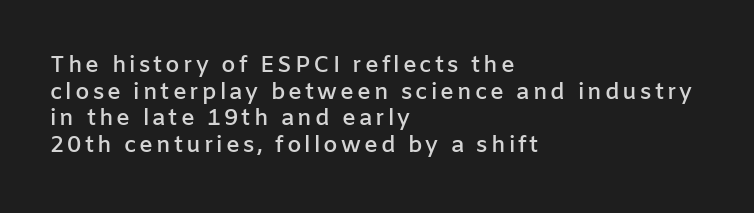
The image shows 23 px text type, upright; set left-aligned, line spacing 1.16x, not underlined.
